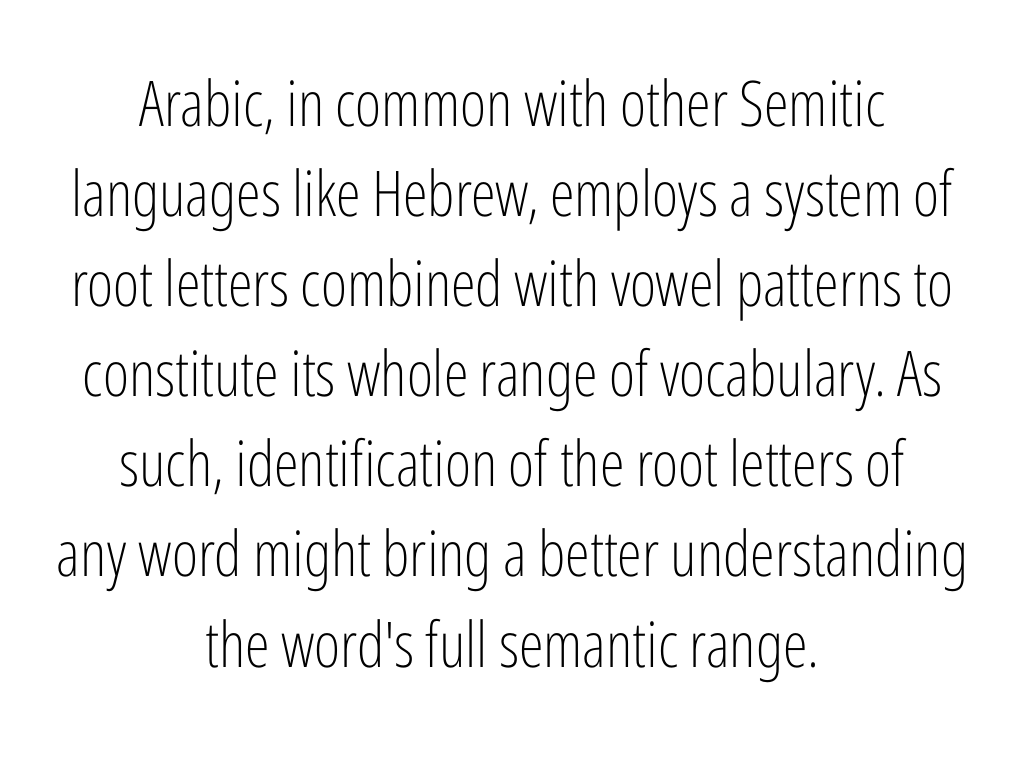
Does the type have serifs? No, each stem ends abruptly. Notice how descenders clear the ascenders below comfortably — that's standard leading. Stems here are at most as thick as an everyday book face. The passage shown is typed in a proportional face where columns would drift. Every stem runs plumb, perpendicular to the baseline. Caption: multi-line text, centered on the measure.
